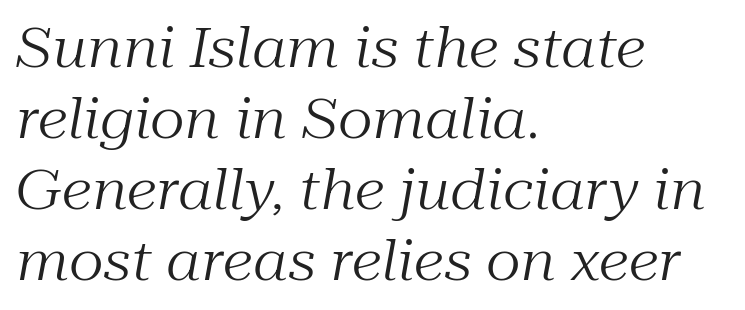
Weight: not bold — regular or lighter. Reading down the block, your eye returns to a fixed left position each line. When letters slant like this, we call the style italic. Serif or sans? Serif — the stroke terminals have little feet. Default kerning and tracking; the words read as compact shapes. A typesetter would call this leading conventional body-copy spacing.
